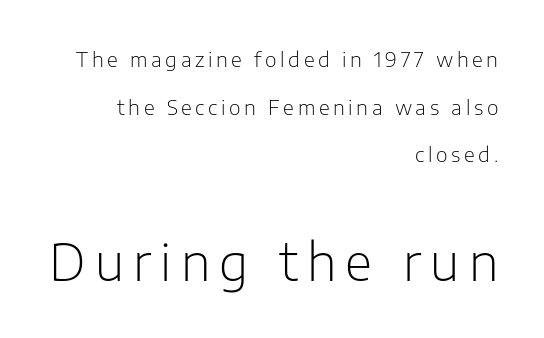
{"serif": "no", "italic": "no", "bold": "no", "weight": "light", "width": "normal", "stroke_contrast": "low", "x_height": "medium", "monospaced": "no", "underline": "no", "align": "right", "line_spacing": "loose", "line_spacing_ratio": 2.38, "larger_block": "second", "size_ratio": 2.5, "glyph_px": 50}
